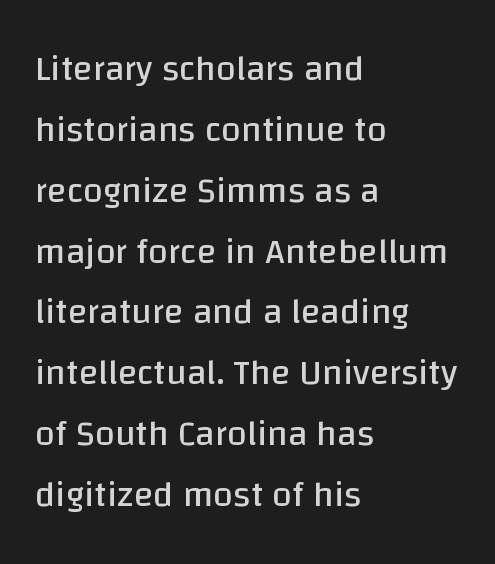
{"serif": "no", "italic": "no", "bold": "no", "weight": "regular", "width": "normal", "stroke_contrast": "low", "x_height": "large", "monospaced": "no", "underline": "no", "align": "left", "line_spacing": "normal", "line_spacing_ratio": 1.69, "letter_spacing": "normal", "letter_spacing_em": 0.0, "glyph_px": 36}
